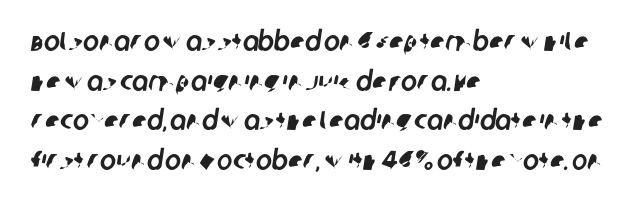
{"underline": "no", "align": "left", "line_spacing": "normal", "line_spacing_ratio": 1.47, "letter_spacing": "normal", "letter_spacing_em": 0.0, "glyph_px": 27}
